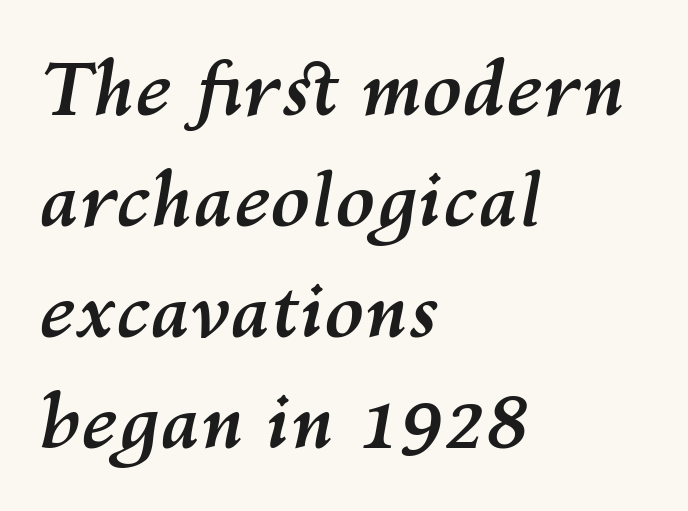
{"italic": "yes", "lean": "right", "slant_degrees": 10, "bold": "yes", "weight": "semibold", "width": "normal", "stroke_contrast": "medium", "x_height": "medium", "monospaced": "no", "underline": "no", "align": "left", "line_spacing": "normal", "line_spacing_ratio": 1.52, "letter_spacing": "normal", "letter_spacing_em": 0.0, "glyph_px": 73}
